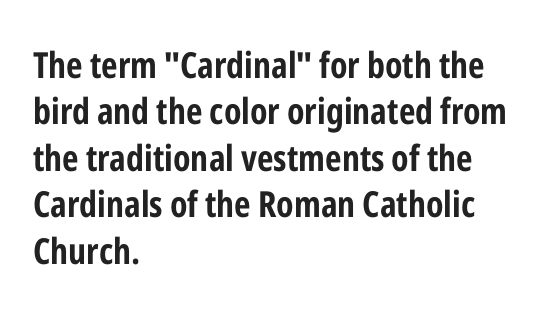
The image shows 36 px bold, condensed sans-serif type, upright; set left-aligned, normal line spacing (1.29x), normal letter spacing, not underlined; low stroke contrast and a medium x-height.
